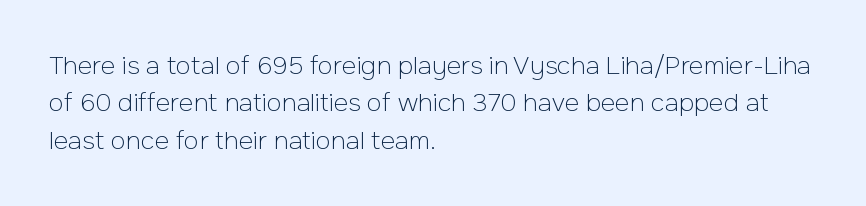
The image shows 25 px text type, upright; set left-aligned, normal line spacing (1.5x), normal letter spacing, not underlined.
